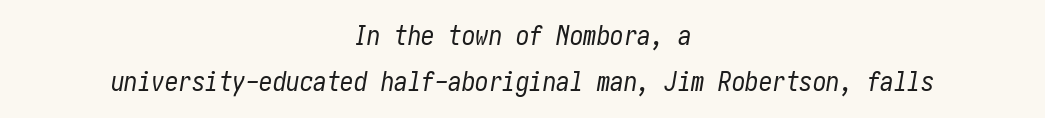
The image shows 27 px text type, italic (leaning right); set centered, line spacing 1.71x, normal letter spacing, not underlined.
